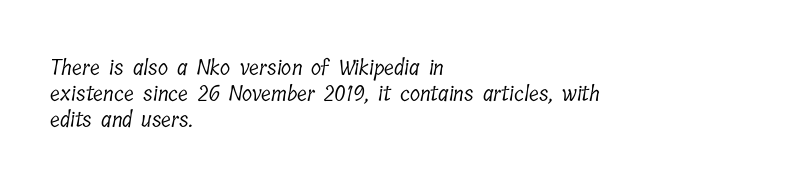
Q: Is the text bold? A: No.
Q: Is the text underlined? A: No.
Q: How is the paragraph aligned? A: Left-aligned.
Q: Is the spacing between letters normal or unusually wide? A: Normal.
